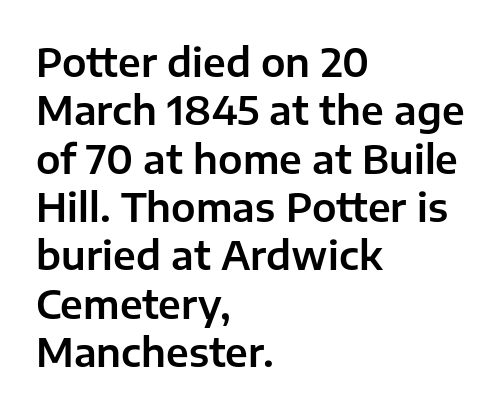
Looks like regular typesetting: each glyph gets only the width it needs. These lines stack with their left ends in a neat column. The letters carry no serifs — their stems end cleanly without finishing strokes. Every character sits straight up, as roman type does. Short note: letters normally spaced.
